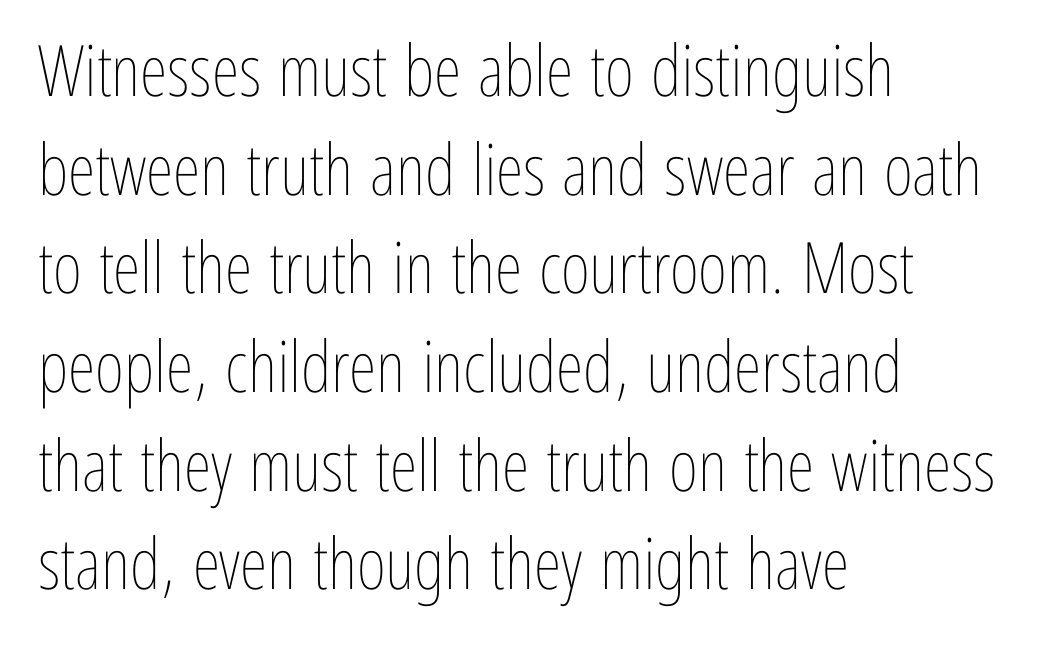
The image shows 71 px thin, condensed type, upright; set left-aligned, normal line spacing (1.39x), normal letter spacing, not underlined; low stroke contrast and a medium x-height.
